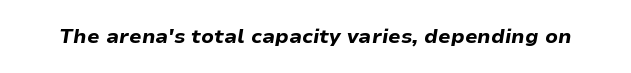
The image shows 20 px bold type, italic (leaning right); set normal letter spacing, not underlined.
